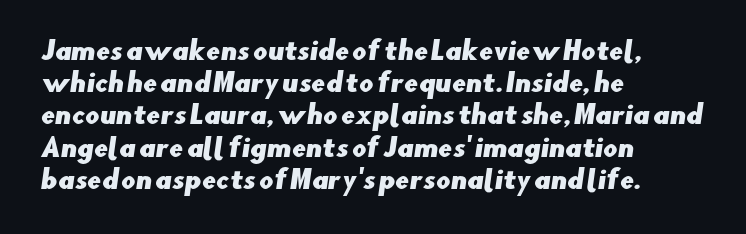
{"underline": "no", "align": "left", "line_spacing": "normal", "line_spacing_ratio": 1.29, "letter_spacing": "normal", "letter_spacing_em": 0.0, "glyph_px": 25}
